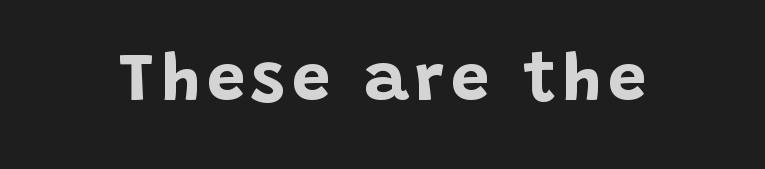
The strokes are fattened all the way to bold. Nope, not italic — everything's standing straight. This sample has the flowing, uneven cadence of proportional lettering. The space directly below the letters is spotless.
